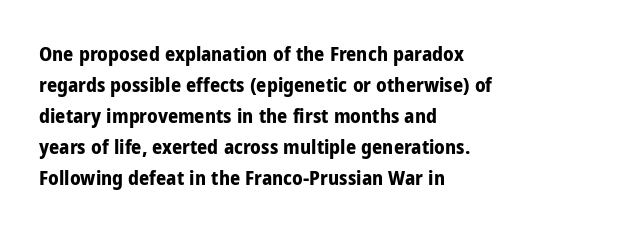
The image shows 20 px bold type, upright; set left-aligned, normal line spacing (1.55x), normal letter spacing, not underlined.
